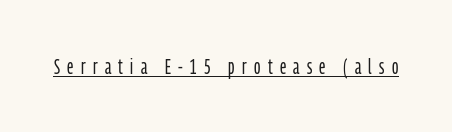
Q: Is the text bold? A: No.
Q: Is the text italic (slanted)? A: No, it is upright.
Q: Is the text underlined? A: Yes.
Q: Is the spacing between letters normal or unusually wide? A: Unusually wide.
